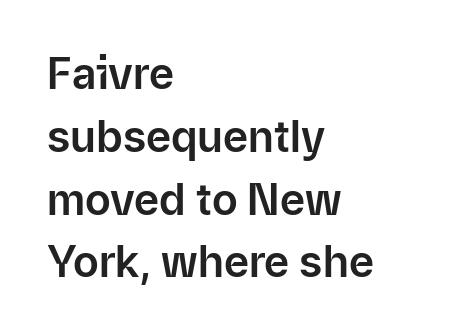
The image shows 43 px sans-serif type, upright; set left-aligned, normal line spacing (1.46x), normal letter spacing, not underlined; low stroke contrast and a medium x-height.
